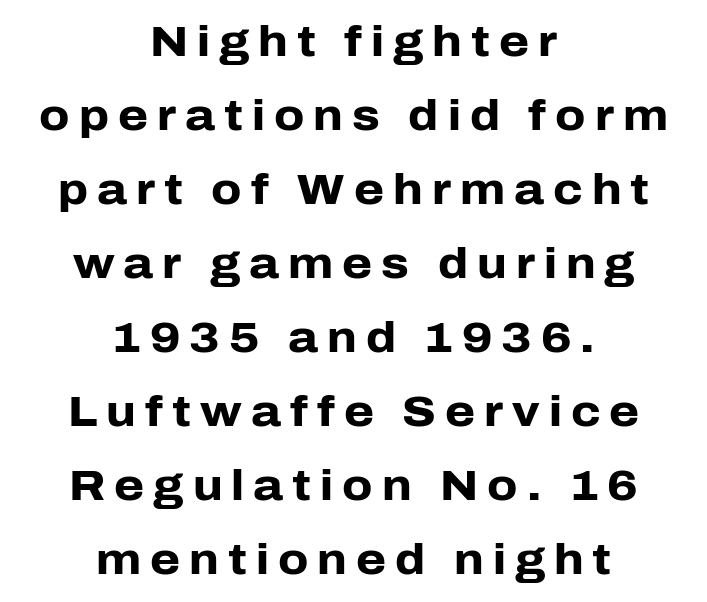
Q: Is the text bold? A: Yes.
Q: Is the text italic (slanted)? A: No, it is upright.
Q: Is the typeface a serif or a sans-serif typeface? A: Sans-serif.
Q: Is the text underlined? A: No.
Q: How is the paragraph aligned? A: Centered.
Q: Is the spacing between letters normal or unusually wide? A: Unusually wide.
Q: Width (condensed, normal, or wide)? A: Normal.
Q: Stroke contrast? A: Low.
Q: x-height? A: Medium.
Q: Monospaced? A: No.
